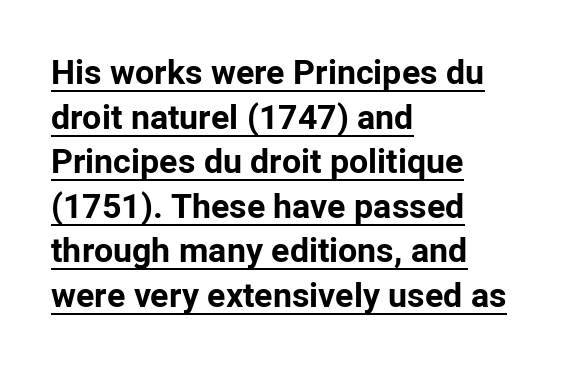
Q: Is the text bold? A: Yes.
Q: Is the text italic (slanted)? A: No, it is upright.
Q: Is the typeface a serif or a sans-serif typeface? A: Sans-serif.
Q: Is the text underlined? A: Yes.
Q: How is the paragraph aligned? A: Left-aligned.
Q: Is the spacing between letters normal or unusually wide? A: Normal.
Q: Is the spacing between lines tight, normal or loose? A: Normal.
Q: Width (condensed, normal, or wide)? A: Normal.
Q: Stroke contrast? A: Low.
Q: x-height? A: Medium.
Q: Monospaced? A: No.
